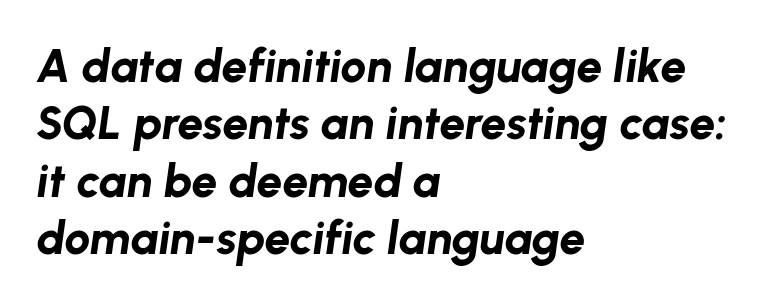
{"italic": "yes", "lean": "right", "slant_degrees": 8, "bold": "yes", "weight": "bold", "width": "normal", "stroke_contrast": "low", "x_height": "medium", "monospaced": "no", "underline": "no", "align": "left", "line_spacing": "normal", "line_spacing_ratio": 1.25, "letter_spacing": "normal", "letter_spacing_em": 0.0, "glyph_px": 46}
